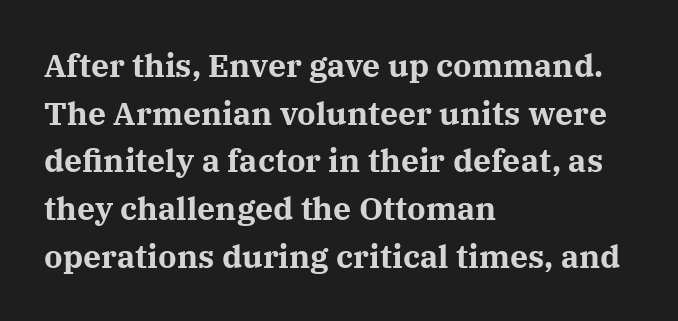
This sample uses a serif face. Reading down the block, your eye returns to a fixed left position each line. A clean baseline with only descenders dipping below it. Each letter keeps its own natural width here, so spacing adapts to shape. The lines sit at an ordinary, default distance from one another. Stroke thickness is high; the sample reads as a true bold.
